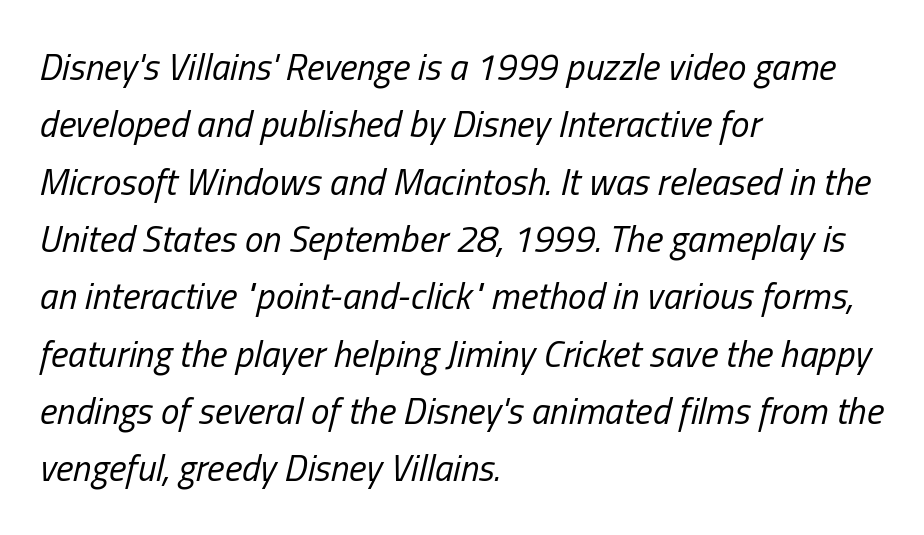
Q: Is the text bold? A: No.
Q: Is the text italic (slanted)? A: Yes, it leans right by about 13 degrees.
Q: Is the text underlined? A: No.
Q: How is the paragraph aligned? A: Left-aligned.
Q: Is the spacing between letters normal or unusually wide? A: Normal.
Q: Is the spacing between lines tight, normal or loose? A: Normal.
Q: Width (condensed, normal, or wide)? A: Condensed.
Q: Stroke contrast? A: Low.
Q: x-height? A: Medium.
Q: Monospaced? A: No.
